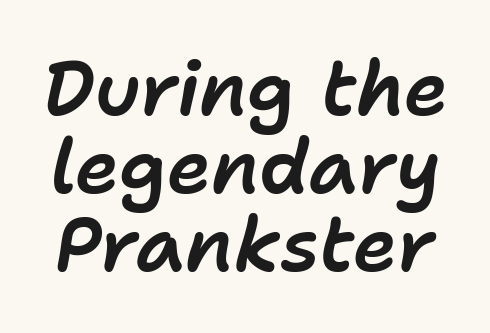
The image shows 75 px text type, italic (leaning right); set tight line spacing (1.04x), normal letter spacing, not underlined; low stroke contrast and a medium x-height.
